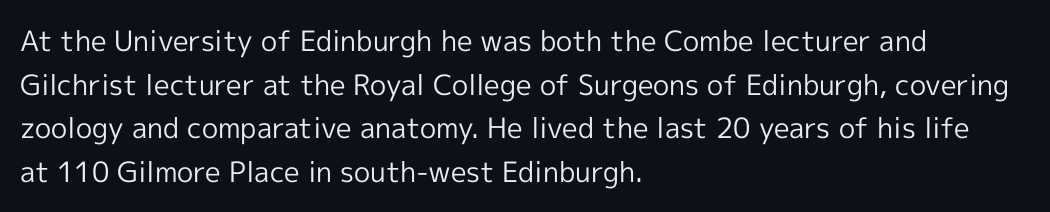
The image shows 28 px regular-weight sans-serif type, upright; set left-aligned, normal line spacing (1.56x), normal letter spacing, not underlined; a medium x-height.
